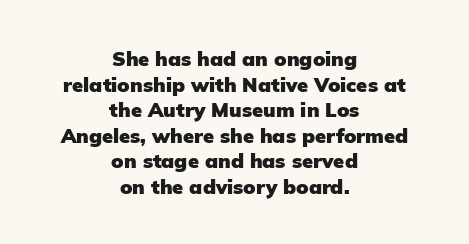
The passage shown is not underscored anywhere. Alignment: centered. Italic? Not at all — the glyphs are vertical. The leading is moderate, giving the passage an even texture. There is no visible air inserted between adjacent glyphs. This is heavy type, rendered in bold.
